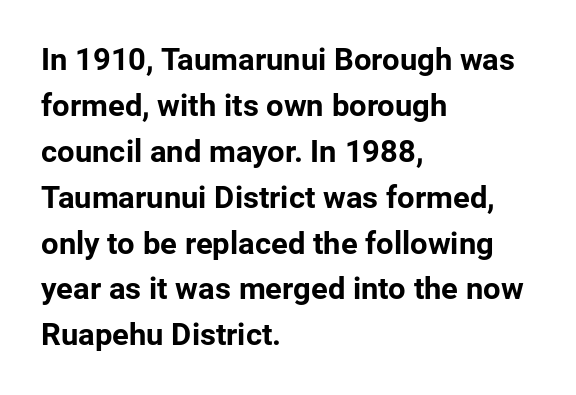
Q: Is the text bold? A: Yes.
Q: Is the text italic (slanted)? A: No, it is upright.
Q: Is the typeface a serif or a sans-serif typeface? A: Sans-serif.
Q: Is the text underlined? A: No.
Q: How is the paragraph aligned? A: Left-aligned.
Q: Is the spacing between letters normal or unusually wide? A: Normal.
Q: Is the spacing between lines tight, normal or loose? A: Normal.
Q: Width (condensed, normal, or wide)? A: Normal.
Q: Stroke contrast? A: Low.
Q: x-height? A: Medium.
Q: Monospaced? A: No.
